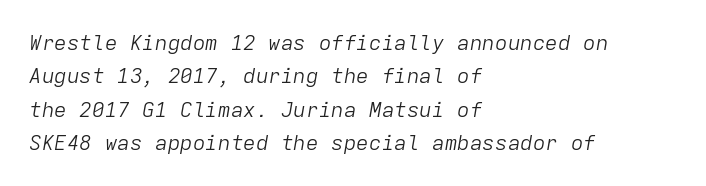
The image shows 21 px text type, italic (leaning right); set left-aligned, normal line spacing (1.59x), normal letter spacing, not underlined.
